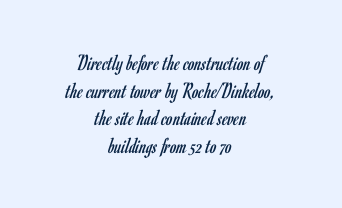
The paragraph has two soft edges and a firm central axis. Look at the tracking — it's just the regular setting, nothing added. Descenders are the only things crossing below the line.
